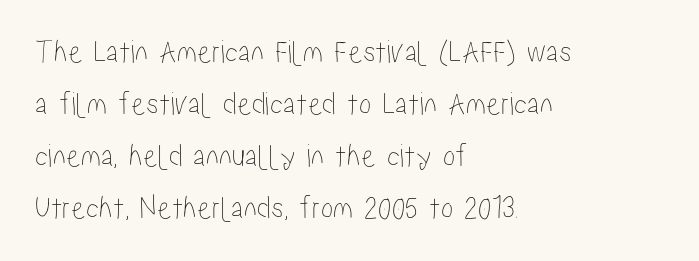
Horizontally, the lines are justified to the leading edge only. Type without underlining. Here the designer chose a conventional face with non-uniform glyph widths. Compared with typical paragraphs, the rows here are spaced about the same. Posture: upright roman. The line texture is even and compact thanks to regular tracking.
